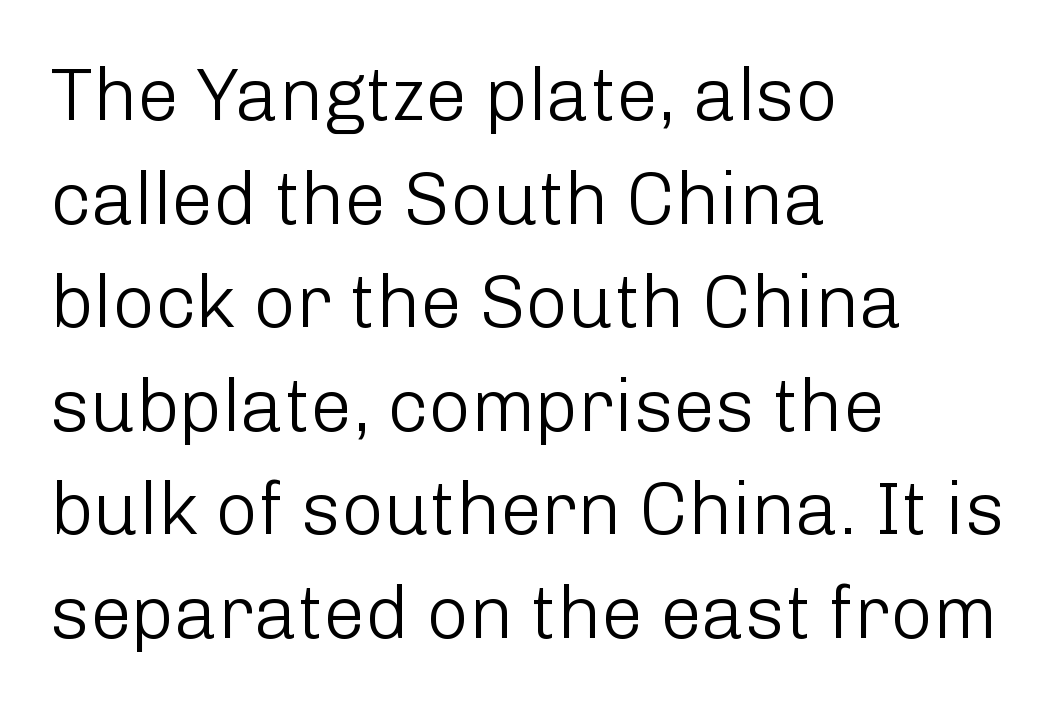
The image shows 74 px light sans-serif type, upright; set left-aligned, normal line spacing (1.4x), normal letter spacing, not underlined; low stroke contrast and a medium x-height.
